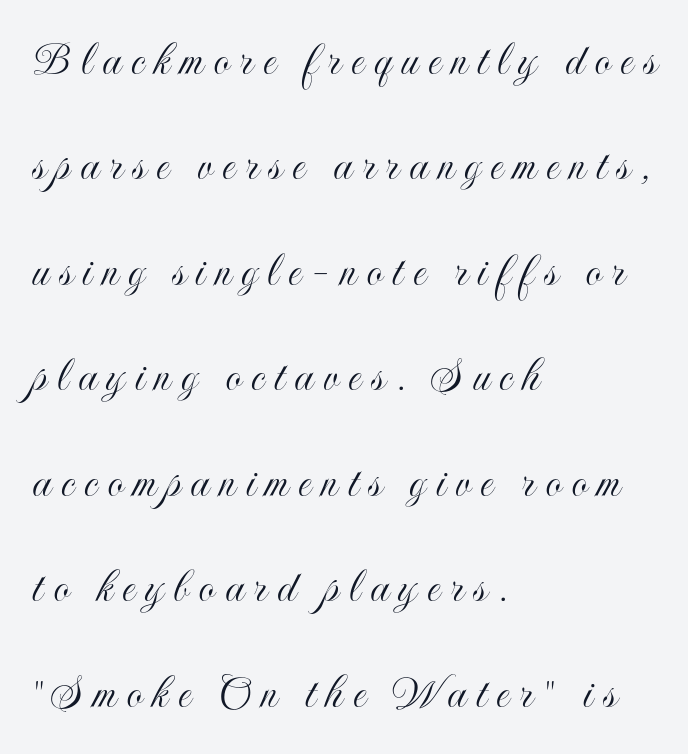
The image shows 50 px condensed type; set left-aligned, loose line spacing (2.11x), unusually wide letter spacing (+0.2 em), not underlined; a small x-height.
